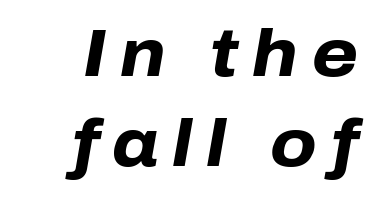
Q: Is the text bold? A: Yes.
Q: Is the text italic (slanted)? A: Yes, it leans right by about 10 degrees.
Q: Is the text underlined? A: No.
Q: How is the paragraph aligned? A: Right-aligned.
Q: Is the spacing between letters normal or unusually wide? A: Unusually wide.
Q: Is the spacing between lines tight, normal or loose? A: Normal.
Q: Width (condensed, normal, or wide)? A: Normal.
Q: Stroke contrast? A: Low.
Q: x-height? A: Medium.
Q: Monospaced? A: No.
